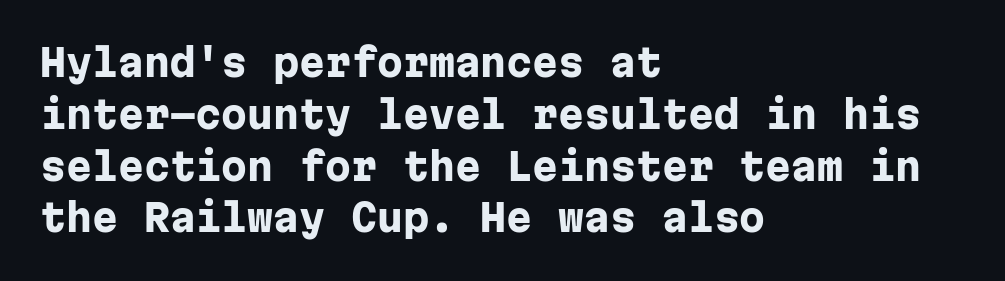
{"serif": "no", "italic": "no", "bold": "yes", "weight": "heavy", "width": "normal", "stroke_contrast": "low", "x_height": "medium", "monospaced": "yes", "underline": "no", "align": "left", "line_spacing": "normal", "line_spacing_ratio": 1.4, "letter_spacing": "normal", "letter_spacing_em": 0.0, "glyph_px": 37}
